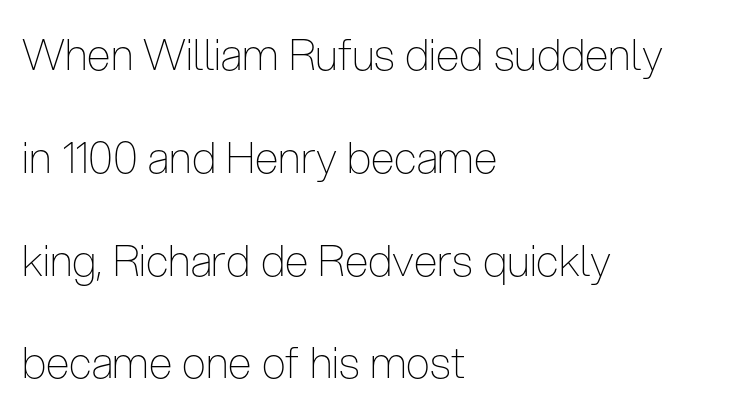
{"serif": "no", "italic": "no", "bold": "no", "weight": "thin", "width": "condensed", "stroke_contrast": "low", "x_height": "medium", "monospaced": "no", "underline": "no", "align": "left", "line_spacing": "loose", "line_spacing_ratio": 2.39, "letter_spacing": "normal", "letter_spacing_em": 0.0, "glyph_px": 43}
